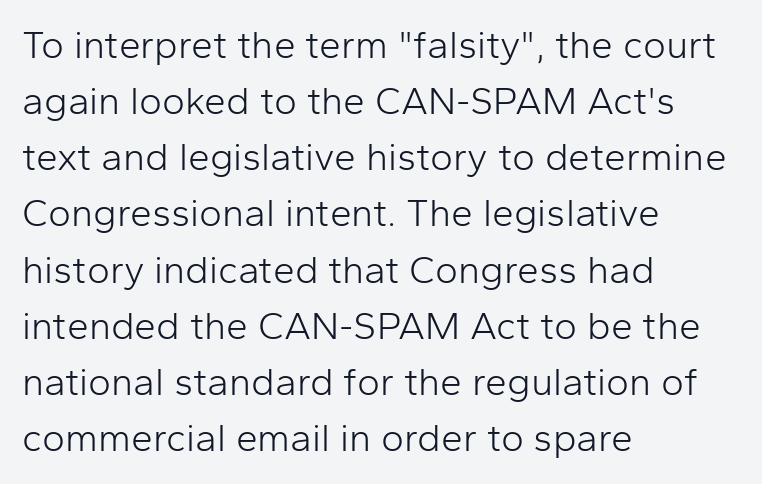
The cut favours lightness, reaching ordinary text weight at its darkest. Rendered with straight, roman letterforms. Compared with typical body copy, the letter spacing here is the same. Baseline-to-baseline distance is the conventional proportion of letter height. Teacher's note: observe the even left margin — that is flush-left alignment. A typesetter would call this proportional, since set widths differ per character.
